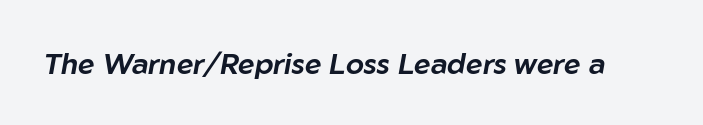
The image shows 29 px text type, italic (leaning right); set normal letter spacing, not underlined; low stroke contrast and a medium x-height.
